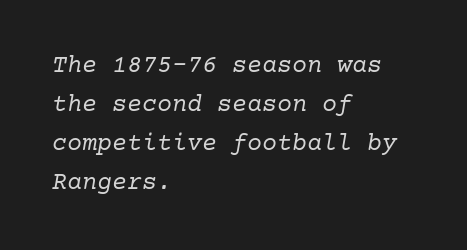
A clean baseline with only descenders dipping below it. Slant detected: the letters are inclined. The setting favours the left margin, as ordinary paragraphs usually do. How are the letters spaced? Ordinarily, with no added tracking. The passage shown is not bold in any degree.
